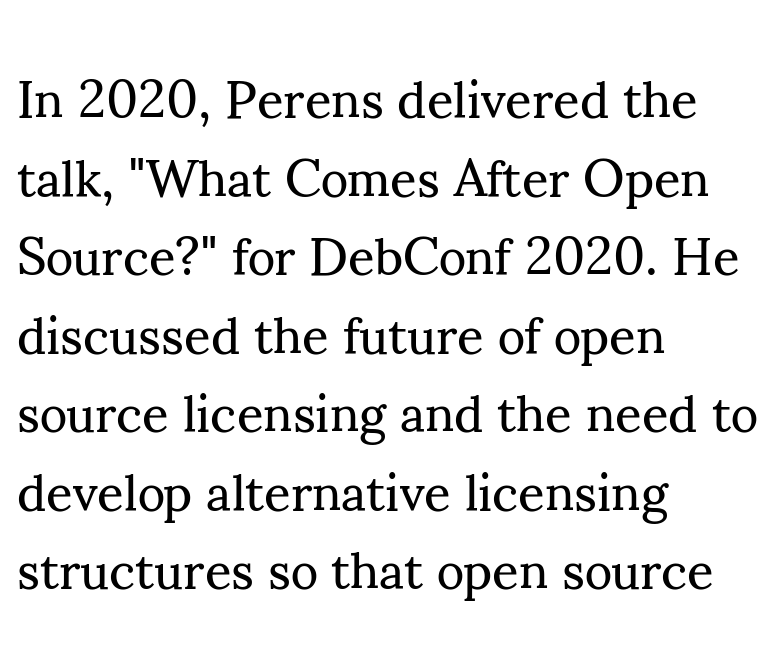
{"serif": "yes", "italic": "no", "bold": "no", "weight": "regular", "width": "normal", "stroke_contrast": "medium", "x_height": "small", "monospaced": "no", "underline": "no", "align": "left", "line_spacing": "normal", "line_spacing_ratio": 1.51, "letter_spacing": "normal", "letter_spacing_em": 0.0, "glyph_px": 52}
